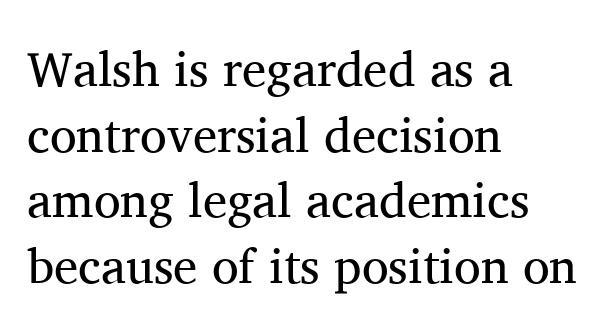
The strip under each line holds only bare page. The rendering uses a moderate line-height, typical for paragraphs. Small tapered or slab feet sit at the stroke ends, so this counts as serif. Unbolded letterforms with no extra heft. Words appear dense and cohesive because spacing is normal.
